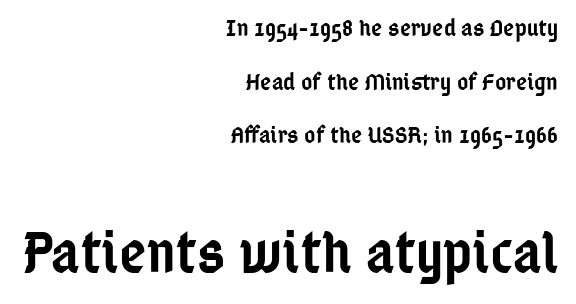
{"serif": "no", "italic": "no", "bold": "semi", "weight": "semibold", "width": "condensed", "stroke_contrast": "low", "x_height": "medium", "monospaced": "no", "underline": "no", "align": "right", "line_spacing": "loose", "line_spacing_ratio": 2.23, "letter_spacing": "normal", "letter_spacing_em": 0.0, "larger_block": "second", "size_ratio": 2.46, "glyph_px": 59}
